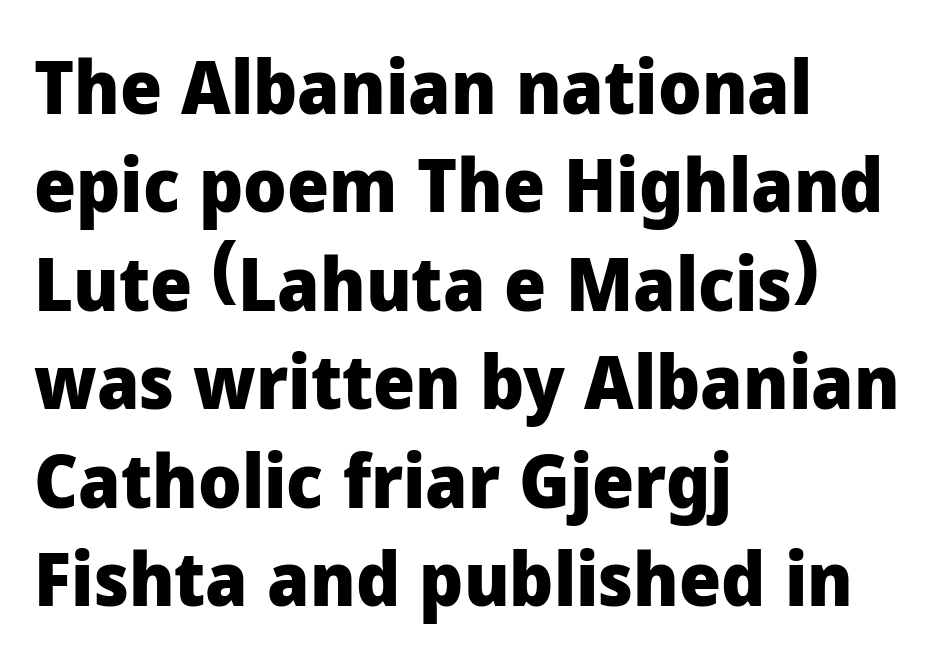
Q: Is the text bold? A: Yes.
Q: Is the text italic (slanted)? A: No, it is upright.
Q: Is the typeface a serif or a sans-serif typeface? A: Sans-serif.
Q: Is the text underlined? A: No.
Q: How is the paragraph aligned? A: Left-aligned.
Q: Is the spacing between letters normal or unusually wide? A: Normal.
Q: Is the spacing between lines tight, normal or loose? A: Normal.
Q: Width (condensed, normal, or wide)? A: Normal.
Q: Stroke contrast? A: Low.
Q: x-height? A: Medium.
Q: Monospaced? A: No.
